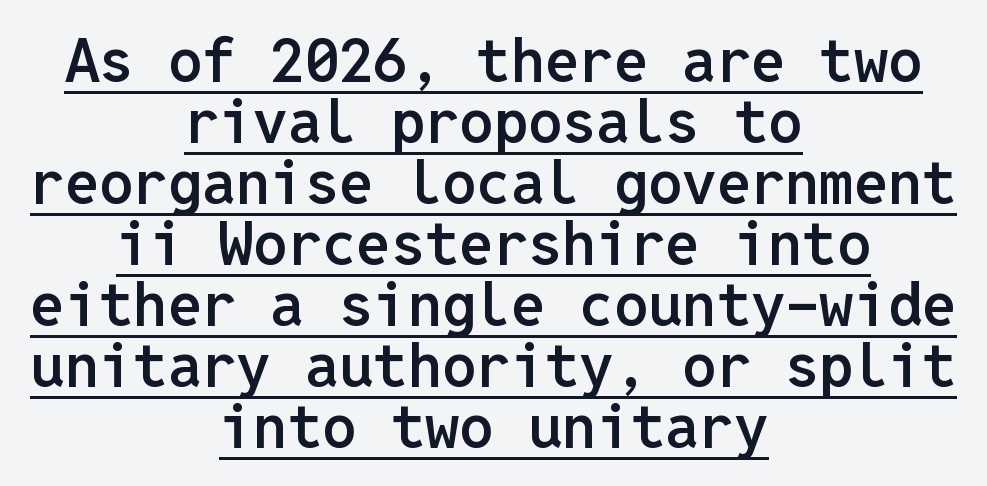
The image shows 61 px semibold sans-serif type, upright, monospaced; set centered, tight line spacing (1.0x), normal letter spacing, underlined; low stroke contrast and a medium x-height.
